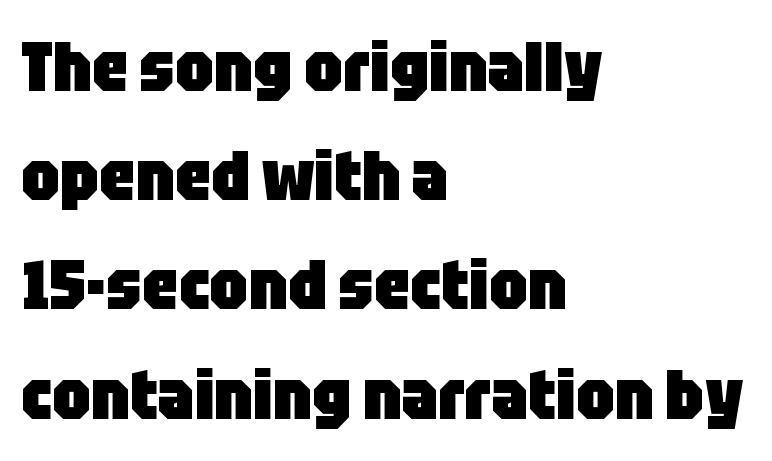
Q: Is the text bold? A: Yes.
Q: Is the text italic (slanted)? A: No, it is upright.
Q: Is the typeface a serif or a sans-serif typeface? A: Sans-serif.
Q: Is the text underlined? A: No.
Q: How is the paragraph aligned? A: Left-aligned.
Q: Is the spacing between letters normal or unusually wide? A: Normal.
Q: Is the spacing between lines tight, normal or loose? A: Normal.
Q: Width (condensed, normal, or wide)? A: Condensed.
Q: Stroke contrast? A: Low.
Q: x-height? A: Large.
Q: Monospaced? A: No.
